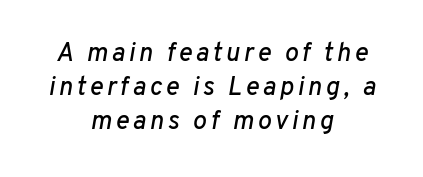
Normally led — the rows are evenly, conventionally spaced. Is the type slanted? Yes — the strokes lean at a clear angle. Horizontally, the lines are justified to the midpoint only. Quick note: underline off.
